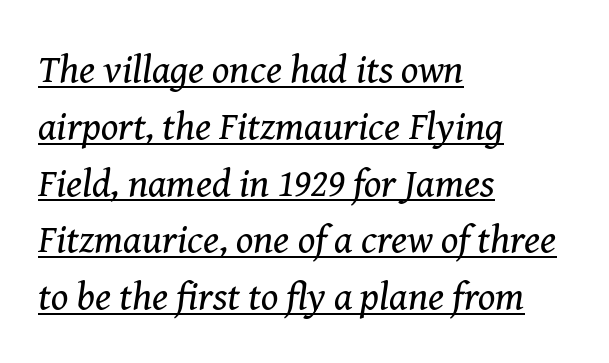
Q: Is the text bold? A: No.
Q: Is the text italic (slanted)? A: Yes, it leans right by about 8 degrees.
Q: Is the typeface a serif or a sans-serif typeface? A: Serif.
Q: Is the text underlined? A: Yes.
Q: How is the paragraph aligned? A: Left-aligned.
Q: Is the spacing between letters normal or unusually wide? A: Normal.
Q: Is the spacing between lines tight, normal or loose? A: Normal.
Q: Width (condensed, normal, or wide)? A: Normal.
Q: Stroke contrast? A: Medium.
Q: x-height? A: Medium.
Q: Monospaced? A: No.
